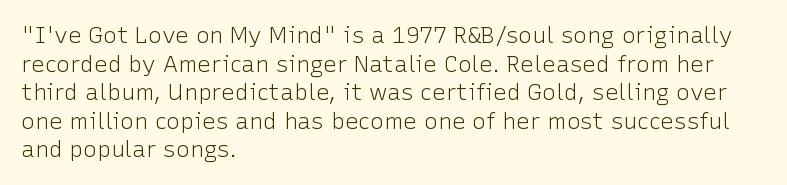
Beneath every word, the page is bare. On a weight scale, this lands at 450 or below. Look at the tracking — it's just the regular setting, nothing added. The typesetter chose a ragged-right arrangement here. Upright lettering throughout.
